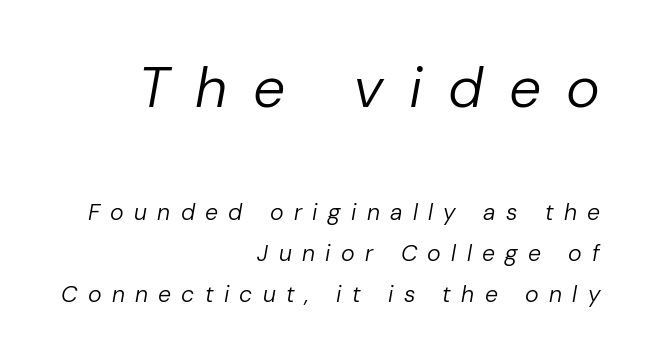
Type size steps down from the first block to the second. Do the characters align in a grid? No, the font is proportional. The tracking jumps out immediately: characters are airy and widely separated. The glyphs look as if they've been sheared to an angle. The compositor pushed each line to the right boundary.
